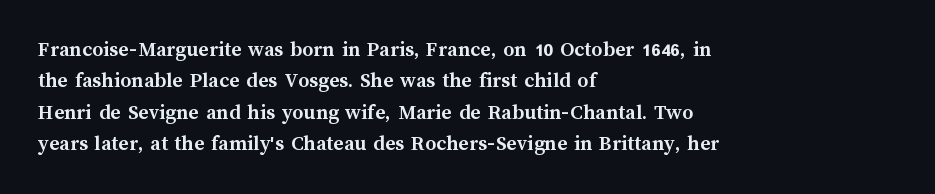
Q: Is the text bold? A: Yes.
Q: Is the text italic (slanted)? A: No, it is upright.
Q: Is the text underlined? A: No.
Q: How is the paragraph aligned? A: Left-aligned.
Q: Is the spacing between letters normal or unusually wide? A: Normal.
Q: Is the spacing between lines tight, normal or loose? A: Normal.
